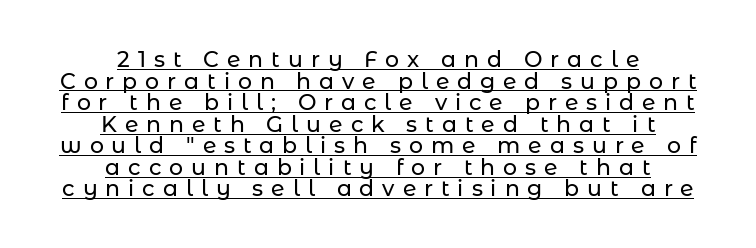
The image shows 22 px text type, upright; set centered, tight line spacing (0.98x), unusually wide letter spacing (+0.36 em), underlined.
